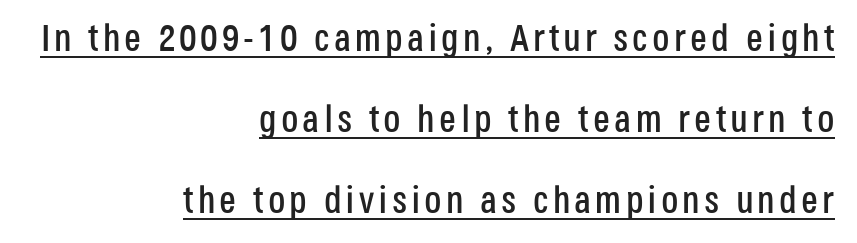
Q: Is the text italic (slanted)? A: No, it is upright.
Q: Is the typeface a serif or a sans-serif typeface? A: Sans-serif.
Q: Is the text underlined? A: Yes.
Q: How is the paragraph aligned? A: Right-aligned.
Q: Is the spacing between lines tight, normal or loose? A: Loose.
Q: Width (condensed, normal, or wide)? A: Condensed.
Q: Stroke contrast? A: Low.
Q: x-height? A: Large.
Q: Monospaced? A: No.
